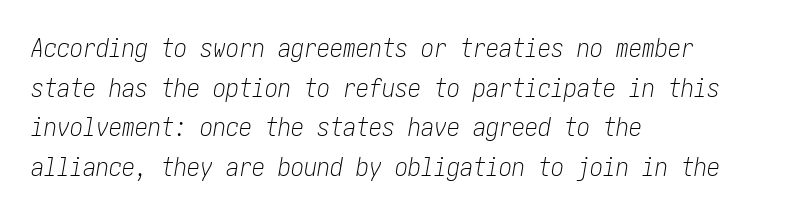
The image shows 26 px text type, italic (leaning right); set left-aligned, normal line spacing (1.52x), normal letter spacing, not underlined.
